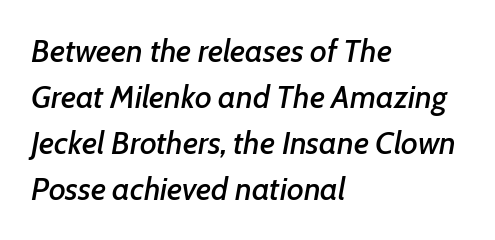
The image shows 32 px text type, italic (leaning right); set left-aligned, normal line spacing (1.44x), normal letter spacing, not underlined; low stroke contrast and a medium x-height.
